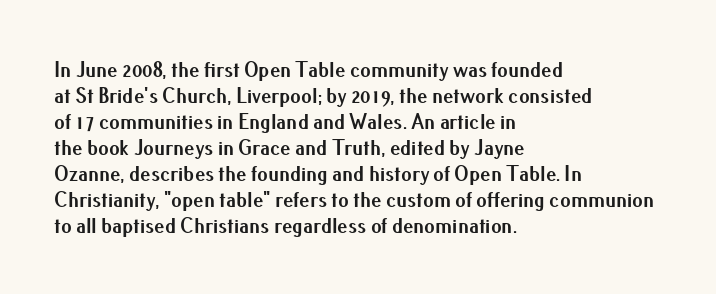
The strokes are fattened all the way to bold. Visually the block forms a straight wall on the left and a jagged coastline on the right. A typesetter would mark this as roman, not italic. The words here are not underlined.
